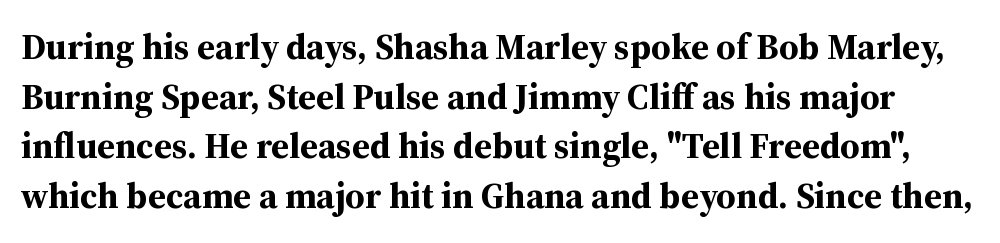
Spacing between characters is what you'd get straight out of the box. A typesetter would call this leading conventional body-copy spacing. Character widths vary here, with narrow letters taking less room than wide ones. Stroke thickness is high; the sample reads as a true bold. The characters display serif detailing at their extremities.
